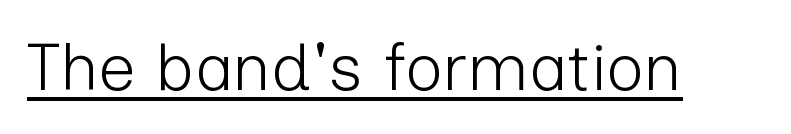
{"serif": "no", "italic": "no", "bold": "no", "weight": "light", "width": "normal", "stroke_contrast": "low", "x_height": "medium", "monospaced": "no", "underline": "yes", "letter_spacing": "normal", "letter_spacing_em": 0.0, "glyph_px": 66}
